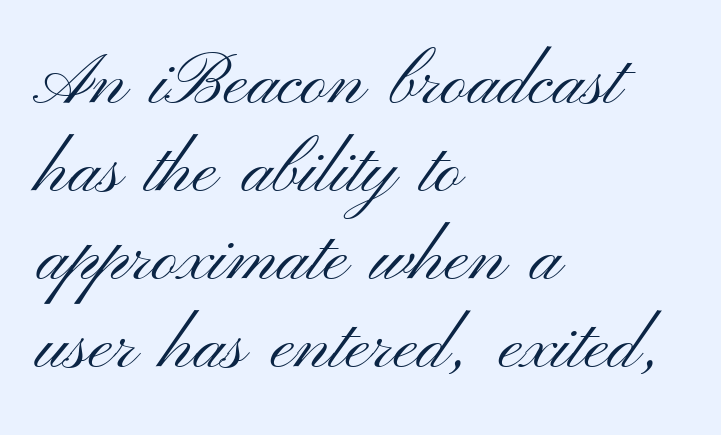
Does the copy run flush right? No — it runs flush left. Is this a sans? Yes — the strokes have no serifs. Here the designer chose a conventional face with non-uniform glyph widths.
